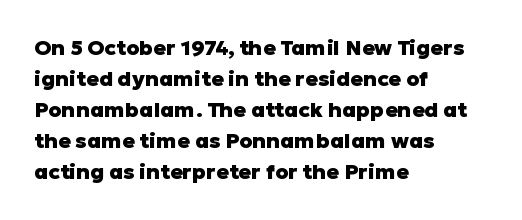
{"italic": "no", "bold": "yes", "underline": "no", "align": "left", "line_spacing": "normal", "line_spacing_ratio": 1.48, "letter_spacing": "normal", "letter_spacing_em": 0.0, "glyph_px": 21}
